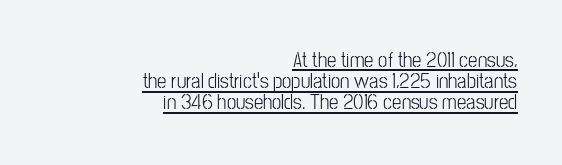
The image shows 21 px text type, upright; set right-aligned, tight line spacing (1.01x), normal letter spacing, underlined.
